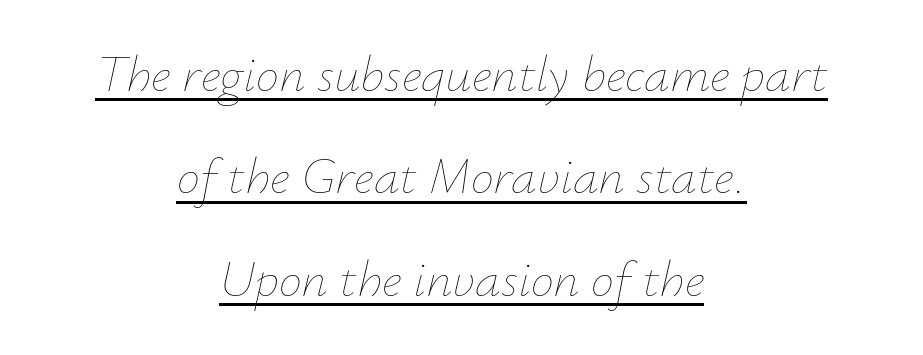
{"italic": "yes", "lean": "right", "slant_degrees": 12, "bold": "no", "weight": "thin", "width": "normal", "stroke_contrast": "low", "x_height": "small", "monospaced": "no", "underline": "yes", "align": "center", "line_spacing": "loose", "line_spacing_ratio": 1.97, "letter_spacing": "normal", "letter_spacing_em": 0.0, "glyph_px": 52}
